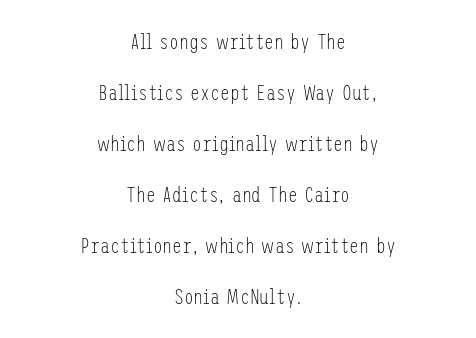
The image shows 22 px text type, upright; set centered, loose line spacing (2.32x), normal letter spacing, not underlined.
